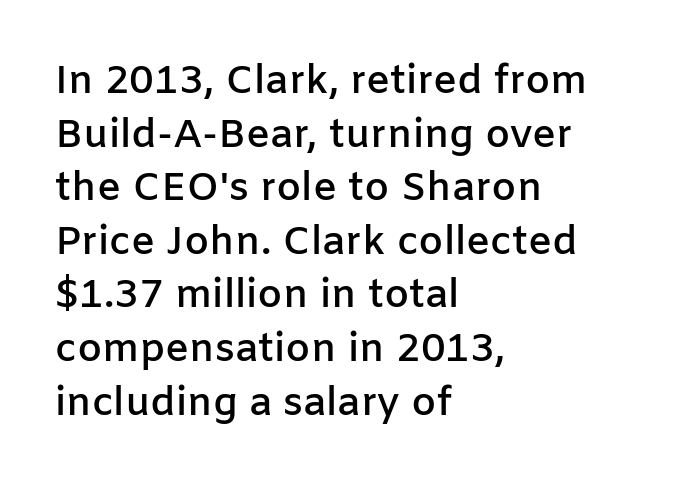
The image shows 40 px semibold sans-serif type, upright; set left-aligned, normal line spacing (1.34x), normal letter spacing, not underlined; low stroke contrast and a medium x-height.
